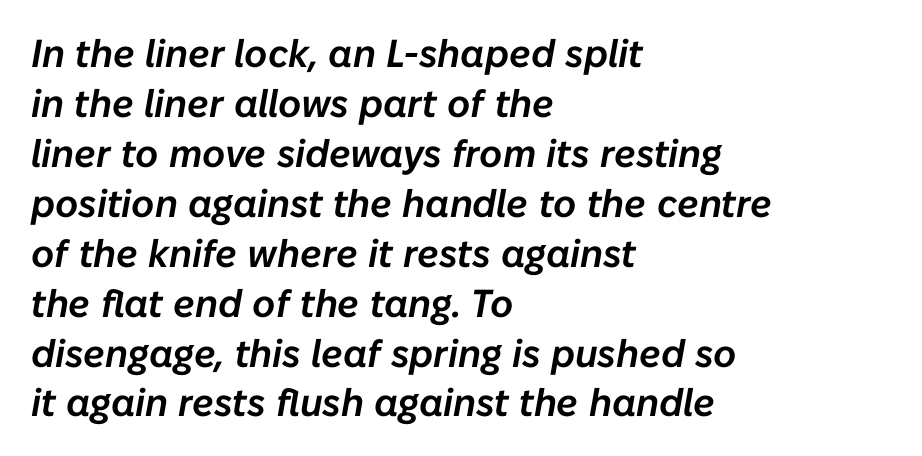
Q: Is the text italic (slanted)? A: Yes, it leans right by about 10 degrees.
Q: Is the text underlined? A: No.
Q: How is the paragraph aligned? A: Left-aligned.
Q: Is the spacing between letters normal or unusually wide? A: Normal.
Q: Is the spacing between lines tight, normal or loose? A: Normal.
Q: Width (condensed, normal, or wide)? A: Normal.
Q: Stroke contrast? A: Low.
Q: x-height? A: Medium.
Q: Monospaced? A: No.
